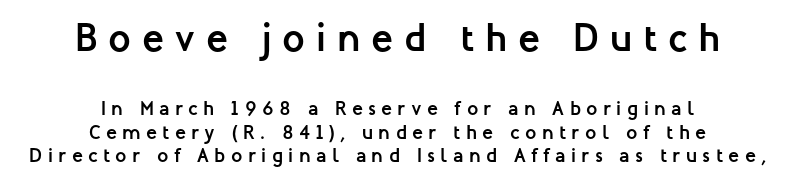
{"serif": "no", "italic": "no", "bold": "yes", "weight": "semibold", "width": "normal", "stroke_contrast": "low", "x_height": "medium", "monospaced": "no", "underline": "no", "align": "center", "line_spacing_ratio": 1.18, "letter_spacing": "wide", "letter_spacing_em": 0.27, "larger_block": "first", "size_ratio": 2.0, "glyph_px": 40}
